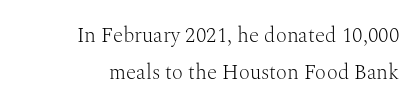
The image shows 21 px text type, upright; set right-aligned, line spacing 1.74x, normal letter spacing, not underlined.
